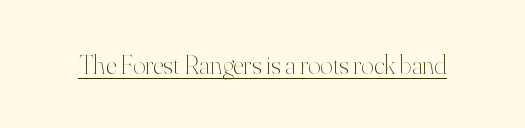
{"italic": "no", "bold": "no", "underline": "yes", "letter_spacing": "normal", "letter_spacing_em": 0.0, "glyph_px": 27}
